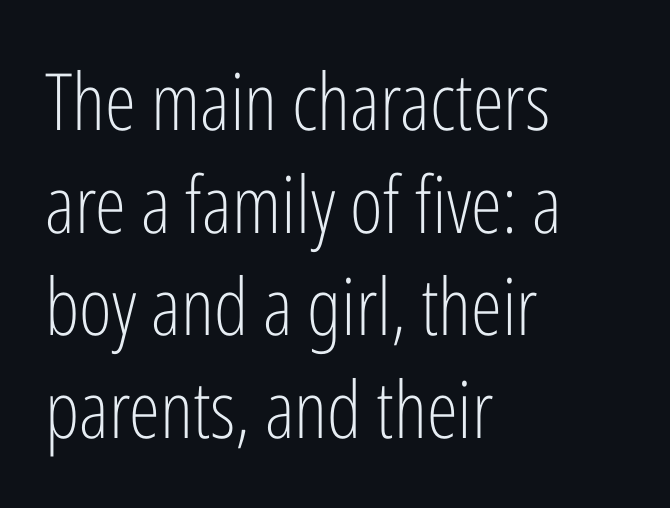
The image shows 79 px light, condensed sans-serif type, upright; set left-aligned, normal line spacing (1.3x), normal letter spacing, not underlined; low stroke contrast and a medium x-height.
